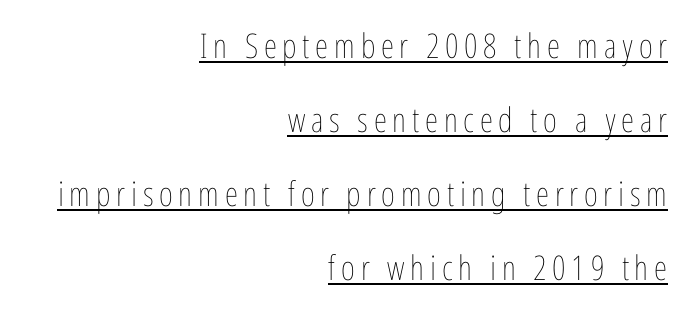
{"italic": "no", "bold": "no", "weight": "thin", "width": "condensed", "stroke_contrast": "low", "x_height": "medium", "monospaced": "no", "underline": "yes", "align": "right", "line_spacing": "loose", "line_spacing_ratio": 2.18, "glyph_px": 34}
